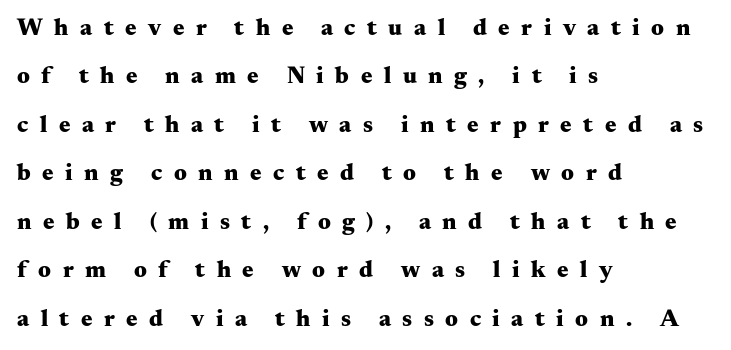
{"italic": "no", "bold": "yes", "underline": "no", "align": "left", "line_spacing": "loose", "line_spacing_ratio": 2.02, "letter_spacing": "wide", "letter_spacing_em": 0.48, "glyph_px": 24}
